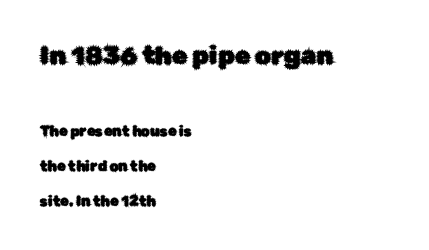
The image shows 25 px text type, upright; set left-aligned, loose line spacing (2.49x), normal letter spacing, not underlined; the first (top) block is 1.79x larger.
